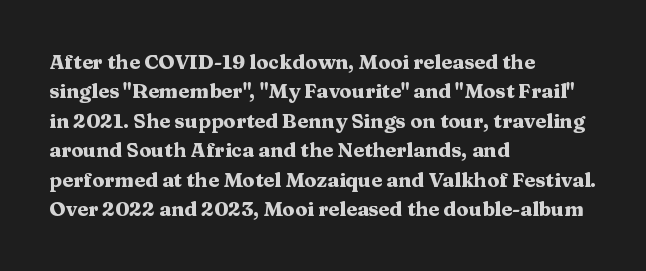
Q: Is the text bold? A: Yes.
Q: Is the text italic (slanted)? A: No, it is upright.
Q: Is the text underlined? A: No.
Q: How is the paragraph aligned? A: Left-aligned.
Q: Is the spacing between letters normal or unusually wide? A: Normal.
Q: Is the spacing between lines tight, normal or loose? A: Normal.
